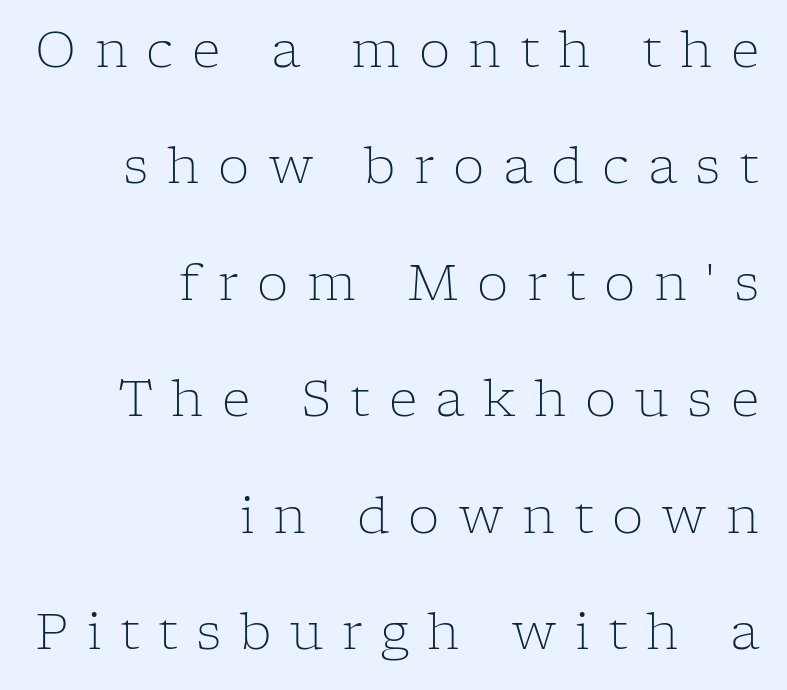
The image shows 50 px light serif type, upright; set right-aligned, loose line spacing (2.33x), unusually wide letter spacing (+0.37 em), not underlined; low stroke contrast and a medium x-height.
